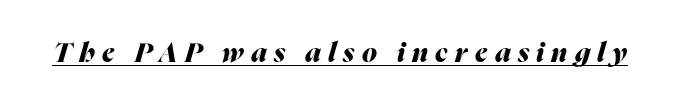
{"italic": "yes", "lean": "right", "slant_degrees": 16, "bold": "yes", "underline": "yes", "letter_spacing": "wide", "letter_spacing_em": 0.27, "glyph_px": 27}
